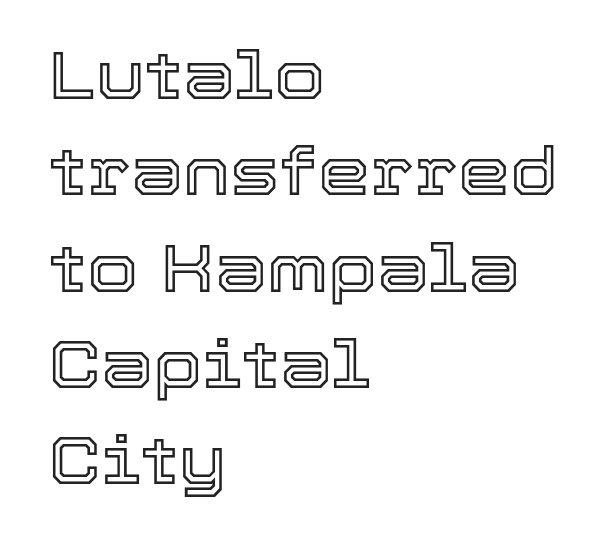
The image shows 66 px text type, upright; set left-aligned, normal line spacing (1.46x), normal letter spacing, not underlined; a medium x-height.
